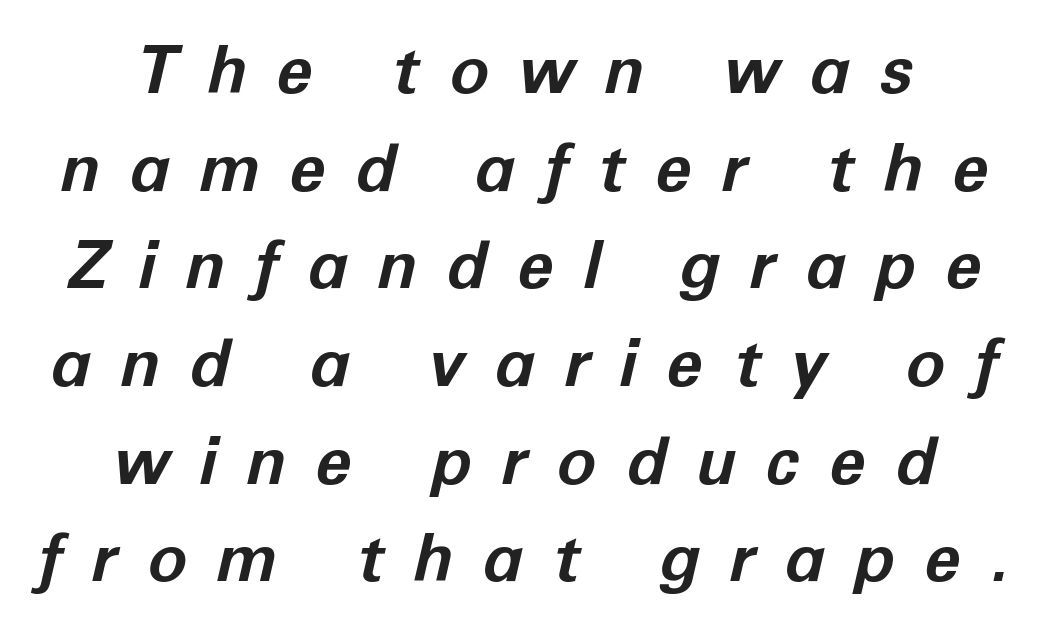
{"italic": "yes", "lean": "right", "slant_degrees": 12, "bold": "yes", "weight": "bold", "width": "normal", "stroke_contrast": "low", "x_height": "medium", "monospaced": "no", "underline": "no", "align": "center", "line_spacing": "normal", "line_spacing_ratio": 1.48, "letter_spacing": "wide", "letter_spacing_em": 0.45, "glyph_px": 66}
